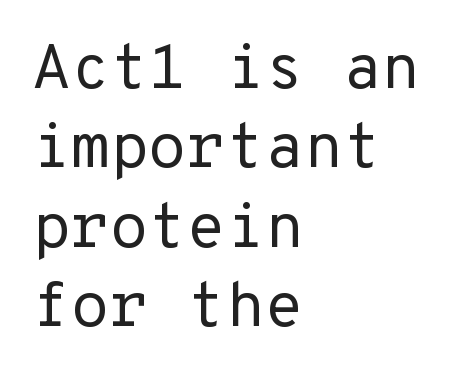
Q: Is the text bold? A: No.
Q: Is the text italic (slanted)? A: No, it is upright.
Q: Is the typeface a serif or a sans-serif typeface? A: Sans-serif.
Q: Is the text underlined? A: No.
Q: How is the paragraph aligned? A: Left-aligned.
Q: Is the spacing between letters normal or unusually wide? A: Normal.
Q: Is the spacing between lines tight, normal or loose? A: Normal.
Q: Width (condensed, normal, or wide)? A: Normal.
Q: Stroke contrast? A: Low.
Q: x-height? A: Medium.
Q: Monospaced? A: Yes.
